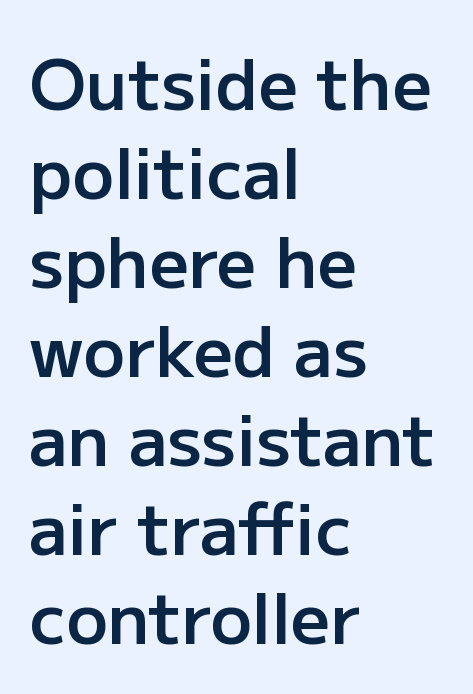
Letterform terminals end flat and unadorned throughout the passage. Is the block centered? No — it sits flush against the left margin. A bit beefed up — I'd call it semibold rather than bold. The space between consecutive lines is moderate. You could not count columns in this text — the font is proportionally spaced.
